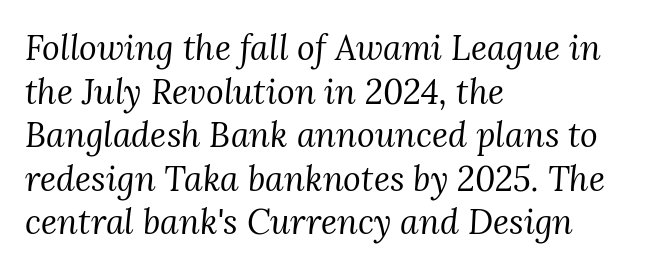
Q: Is the text bold? A: No.
Q: Is the text italic (slanted)? A: Yes, it leans right by about 3 degrees.
Q: Is the typeface a serif or a sans-serif typeface? A: Serif.
Q: Is the text underlined? A: No.
Q: How is the paragraph aligned? A: Left-aligned.
Q: Is the spacing between letters normal or unusually wide? A: Normal.
Q: Is the spacing between lines tight, normal or loose? A: Normal.
Q: Width (condensed, normal, or wide)? A: Normal.
Q: Stroke contrast? A: Medium.
Q: x-height? A: Medium.
Q: Monospaced? A: No.
